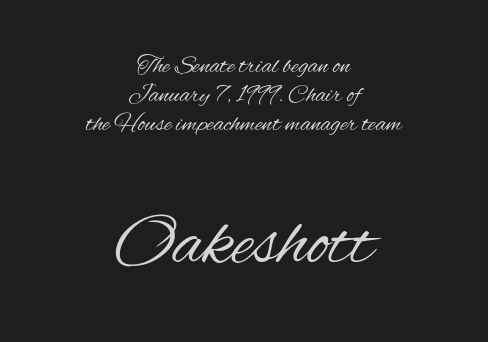
Q: Is the text bold? A: No.
Q: Is the text italic (slanted)? A: Yes.
Q: Is the typeface a serif or a sans-serif typeface? A: Sans-serif.
Q: Is the text underlined? A: No.
Q: How is the paragraph aligned? A: Centered.
Q: Is the spacing between letters normal or unusually wide? A: Normal.
Q: Which block of text is set in a larger size, the first (top) or the second (bottom)? A: The second (bottom) one.
Q: Width (condensed, normal, or wide)? A: Condensed.
Q: Stroke contrast? A: Medium.
Q: x-height? A: Small.
Q: Monospaced? A: No.
